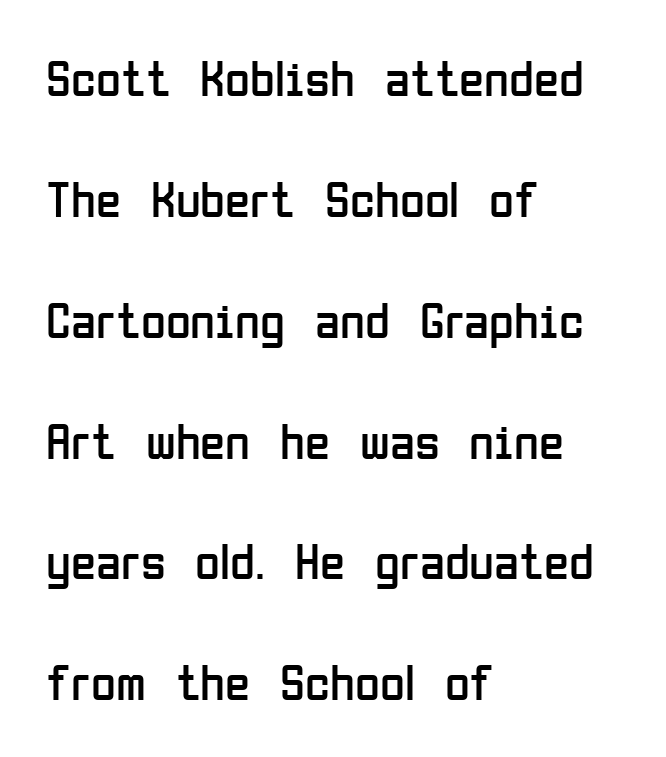
The lettering holds an erect, upright posture throughout. The passage shown is typed in a proportional face where columns would drift. Check under the words: just untouched page. Leading: increased. Between one letter and the next there's only the usual sliver of space. The typesetter chose a ragged-right arrangement here.
